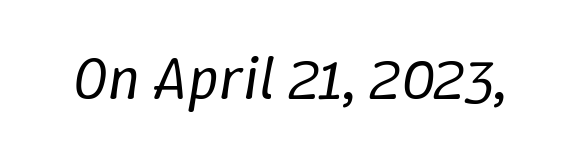
{"italic": "yes", "lean": "right", "slant_degrees": 9, "bold": "no", "weight": "regular", "width": "normal", "stroke_contrast": "low", "x_height": "medium", "monospaced": "no", "underline": "no", "letter_spacing": "normal", "letter_spacing_em": 0.0, "glyph_px": 60}
